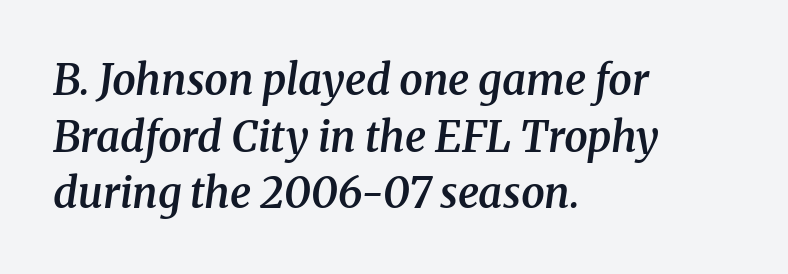
Check where the strokes stop: tiny serifs finish them off. The letters advance in unequal steps, a hallmark of proportional type. Does the leading feel generous? No, just average. Tall strokes in this sample are angled rather than plumb. Standard letterfit; no display-style spreading of the glyphs. Anything drawn beneath the words? Only blank space.
